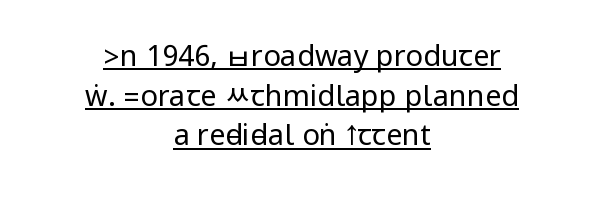
The vertical gap from one line to the next is medium. The font sits on the lighter half of the weight spectrum, regular included. Looks like someone drew a line under every word here. It's the straight-up-and-down kind of type. Reading down the block, each line starts at a different indent, mirrored at its end.
